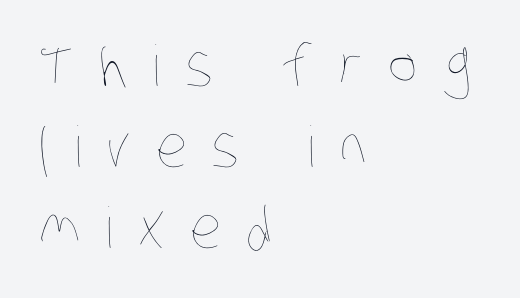
{"bold": "no", "weight": "thin", "width": "condensed", "stroke_contrast": "low", "x_height": "large", "monospaced": "no", "underline": "no", "align": "left", "line_spacing": "normal", "line_spacing_ratio": 1.45, "letter_spacing": "wide", "letter_spacing_em": 0.45, "glyph_px": 56}
